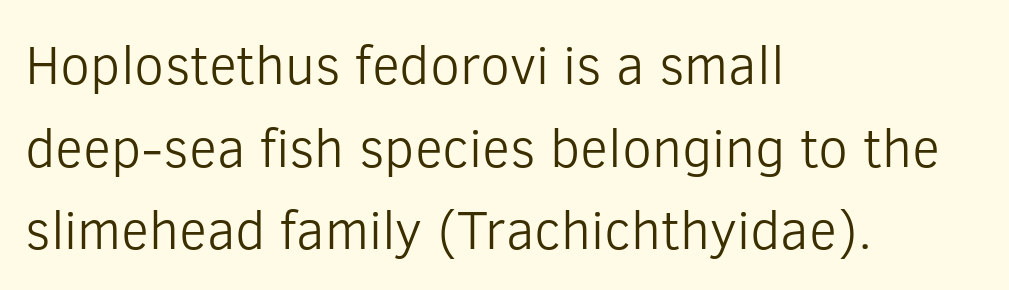
{"serif": "no", "italic": "no", "bold": "no", "weight": "light", "width": "normal", "stroke_contrast": "low", "x_height": "medium", "monospaced": "no", "underline": "no", "align": "left", "line_spacing": "normal", "line_spacing_ratio": 1.53, "letter_spacing": "normal", "letter_spacing_em": 0.0, "glyph_px": 54}
